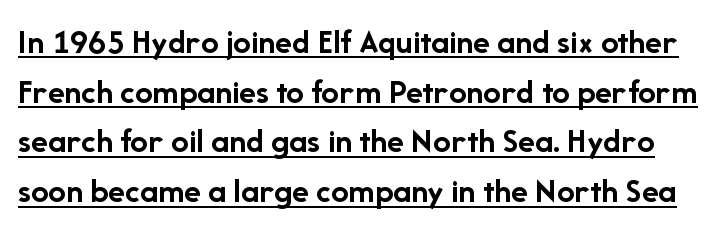
The image shows 35 px semibold sans-serif type, upright; set normal line spacing (1.42x), normal letter spacing, underlined; low stroke contrast and a medium x-height.
